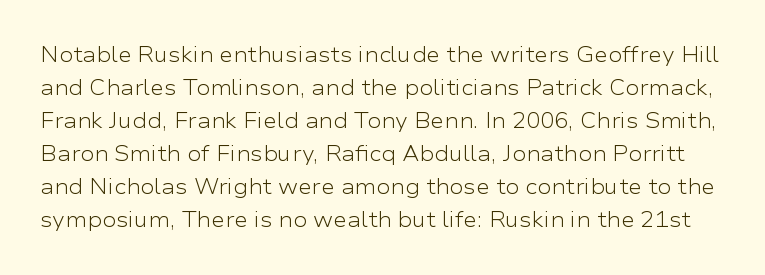
The image shows 21 px text type, upright; set normal line spacing (1.57x), normal letter spacing, not underlined.
